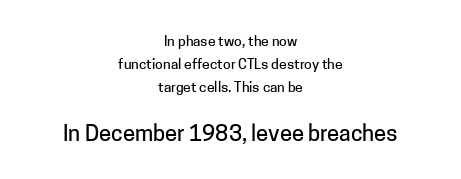
The image shows 22 px text type, upright; set centered, normal line spacing (1.66x), normal letter spacing, not underlined; the second (bottom) block is 1.57x larger.
